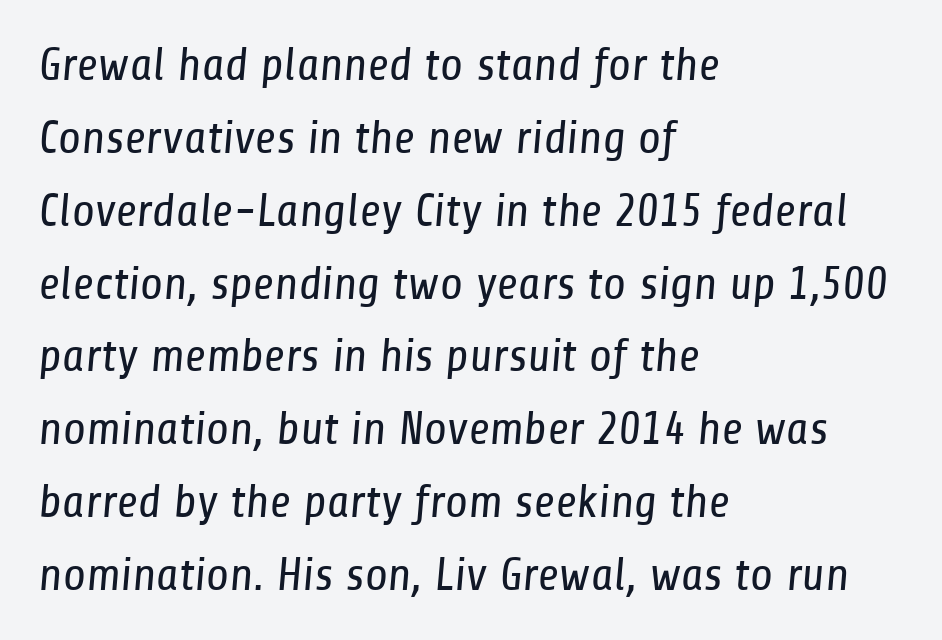
These lines are rendered in a variable-pitch font. Does extra space separate the letters? No, they use regular spacing. Left-aligned paragraph, ragged on the right. Each new line begins a customary step beneath the previous one.
